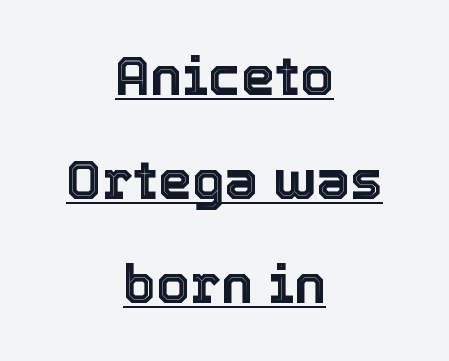
Q: Is the text italic (slanted)? A: No, it is upright.
Q: Is the text underlined? A: Yes.
Q: How is the paragraph aligned? A: Centered.
Q: Is the spacing between letters normal or unusually wide? A: Normal.
Q: Is the spacing between lines tight, normal or loose? A: Loose.
Q: Width (condensed, normal, or wide)? A: Normal.
Q: x-height? A: Medium.
Q: Monospaced? A: No.
